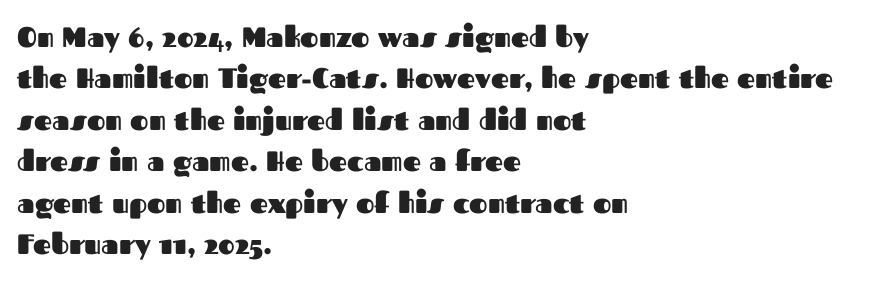
{"serif": "no", "italic": "no", "bold": "yes", "weight": "heavy", "width": "normal", "stroke_contrast": "medium", "x_height": "medium", "monospaced": "no", "underline": "no", "align": "left", "line_spacing": "normal", "line_spacing_ratio": 1.48, "letter_spacing": "normal", "letter_spacing_em": 0.0, "glyph_px": 28}
